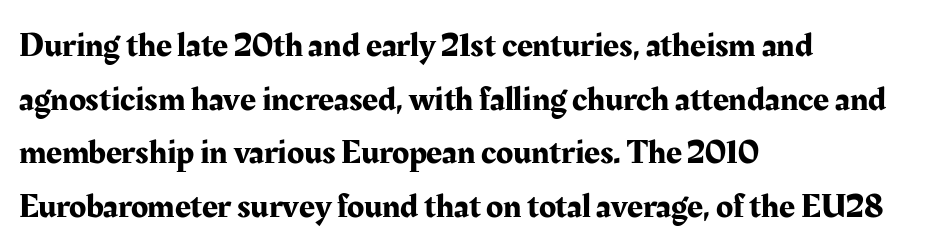
Honestly, there is no underline to notice here at all. Is the letter spacing exaggerated? No — it looks like the ordinary default. Looks like regular typesetting: each glyph gets only the width it needs. The space between consecutive lines is moderate. The typeface chosen for these lines features serifs. This is the regular roman posture of the typeface.
